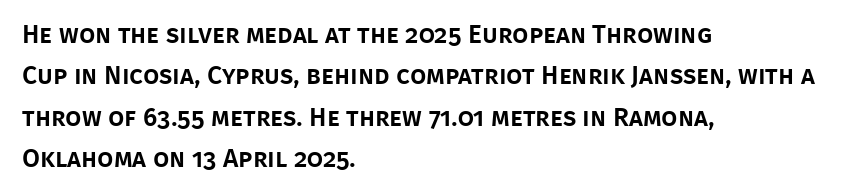
Honestly, there is no underline to notice here at all. Nothing unusual about the tracking: characters are spaced as the font intends. These lines stack with their left ends in a neat column. Posture: vertical. Normally led — the rows are evenly, conventionally spaced.
